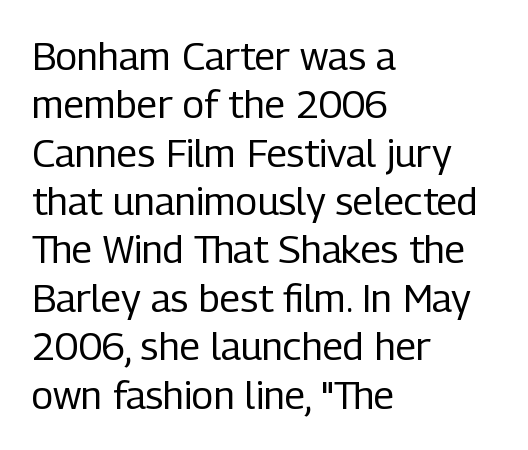
This rendering uses left alignment, leaving the right contour irregular. No extra tracking has been applied to these lines. These lines are composed in type without serifs. Here the designer chose a conventional face with non-uniform glyph widths.
